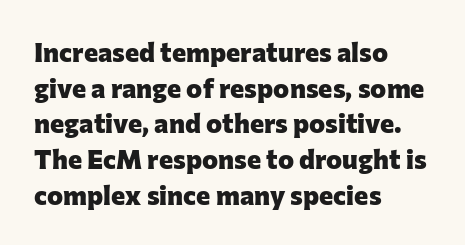
{"italic": "no", "bold": "yes", "underline": "no", "align": "left", "line_spacing": "normal", "line_spacing_ratio": 1.32, "letter_spacing": "normal", "letter_spacing_em": 0.0, "glyph_px": 27}
